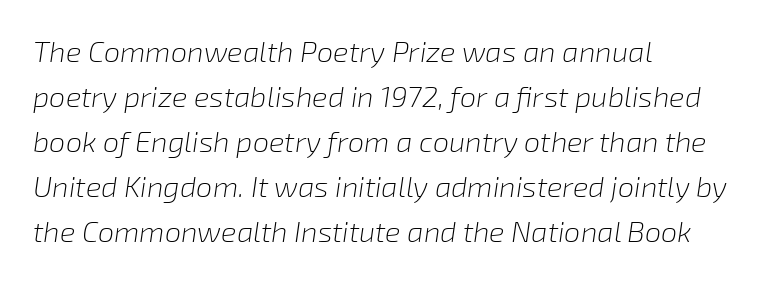
The image shows 29 px light type, italic (leaning right); set left-aligned, normal line spacing (1.55x), normal letter spacing, not underlined; low stroke contrast and a medium x-height.
